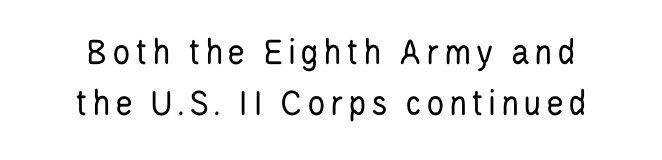
Q: Is the text bold? A: No.
Q: Is the text italic (slanted)? A: No, it is upright.
Q: Is the typeface a serif or a sans-serif typeface? A: Sans-serif.
Q: Is the text underlined? A: No.
Q: Is the spacing between lines tight, normal or loose? A: Normal.
Q: Width (condensed, normal, or wide)? A: Condensed.
Q: Stroke contrast? A: Low.
Q: x-height? A: Large.
Q: Monospaced? A: No.
